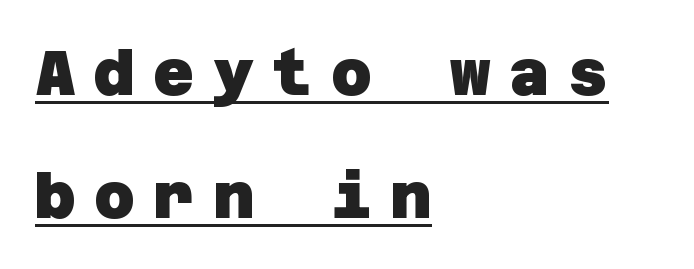
The image shows 63 px heavy sans-serif type; set left-aligned, loose line spacing (1.96x), unusually wide letter spacing (+0.29 em), underlined; low stroke contrast and a large x-height.
